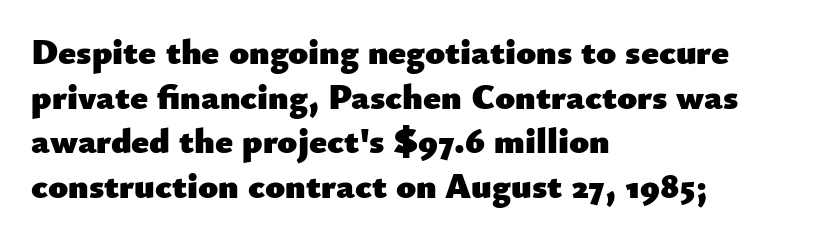
The image shows 36 px heavy sans-serif type, upright; set left-aligned, line spacing 1.24x, normal letter spacing, not underlined; low stroke contrast and a small x-height.
